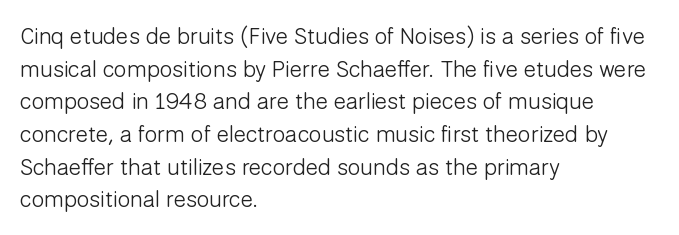
Characters follow at the spacing the type designer built in. The letterforms sit at book weight or below. Rendered with straight, roman letterforms. The rows are spaced the way most documents space them. The strip under each line holds only bare page.
